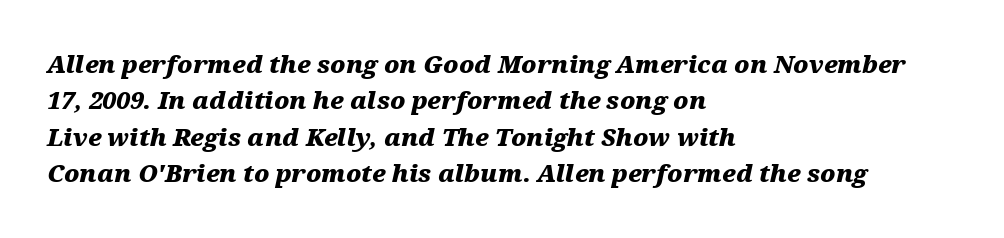
{"italic": "yes", "lean": "right", "slant_degrees": 12, "bold": "yes", "underline": "no", "align": "left", "line_spacing": "normal", "line_spacing_ratio": 1.52, "letter_spacing": "normal", "letter_spacing_em": 0.0, "glyph_px": 24}
